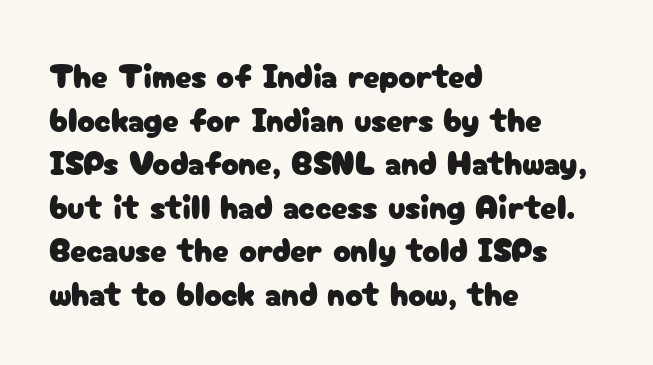
{"serif": "no", "italic": "no", "width": "normal", "stroke_contrast": "low", "x_height": "medium", "monospaced": "no", "underline": "no", "align": "left", "line_spacing": "normal", "line_spacing_ratio": 1.32, "letter_spacing": "normal", "letter_spacing_em": 0.0, "glyph_px": 33}
